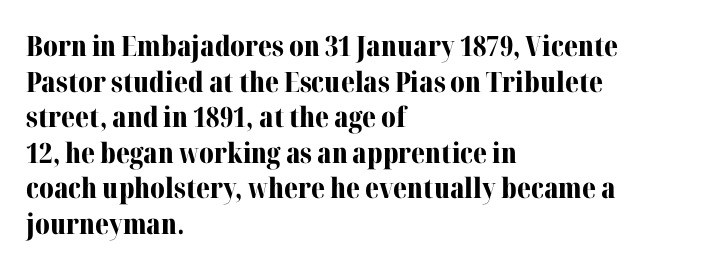
Q: Is the text bold? A: Yes.
Q: Is the text italic (slanted)? A: No, it is upright.
Q: Is the typeface a serif or a sans-serif typeface? A: Serif.
Q: Is the text underlined? A: No.
Q: How is the paragraph aligned? A: Left-aligned.
Q: Is the spacing between letters normal or unusually wide? A: Normal.
Q: Is the spacing between lines tight, normal or loose? A: Normal.
Q: Width (condensed, normal, or wide)? A: Normal.
Q: Stroke contrast? A: Medium.
Q: x-height? A: Medium.
Q: Monospaced? A: No.
